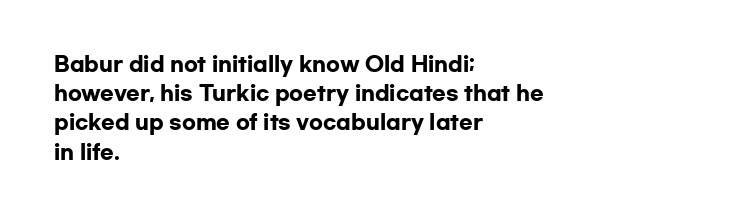
The glyphs are unaccompanied by any horizontal stroke below them. Line spacing here is normal. It's the straight-up-and-down kind of type. A dark, heavy texture on the line: the type is bold. The text block is weighted toward the left margin, trailing off unevenly rightward. Characters follow at the spacing the type designer built in.
